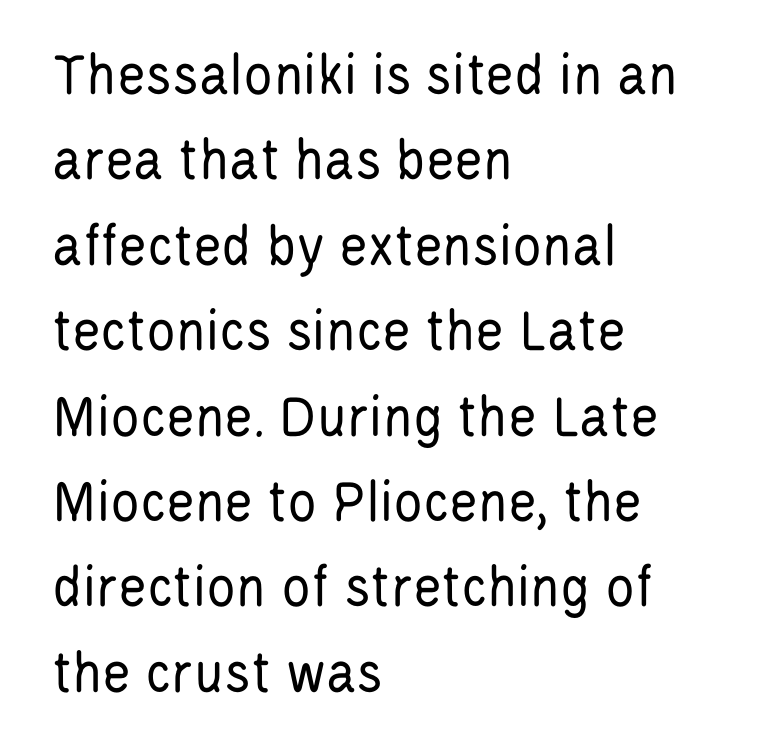
The image shows 61 px regular-weight, condensed sans-serif type, upright; set left-aligned, normal line spacing (1.4x), normal letter spacing, not underlined; low stroke contrast and a large x-height.
